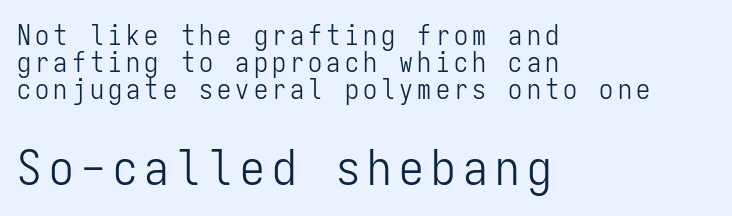
The image shows 49 px light, condensed sans-serif type, upright, monospaced; set left-aligned, tight line spacing (0.96x), not underlined; the second (bottom) block is 1.75x larger; low stroke contrast and a medium x-height.
